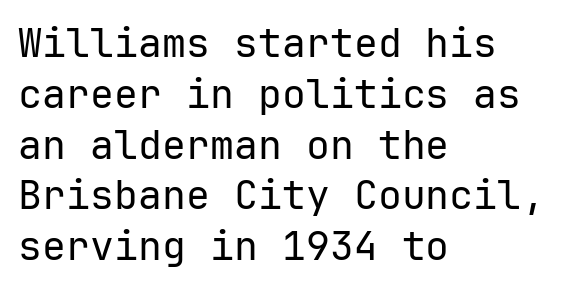
The image shows 40 px regular-weight sans-serif type, upright; set left-aligned, normal line spacing (1.27x), normal letter spacing, not underlined; low stroke contrast and a medium x-height.
